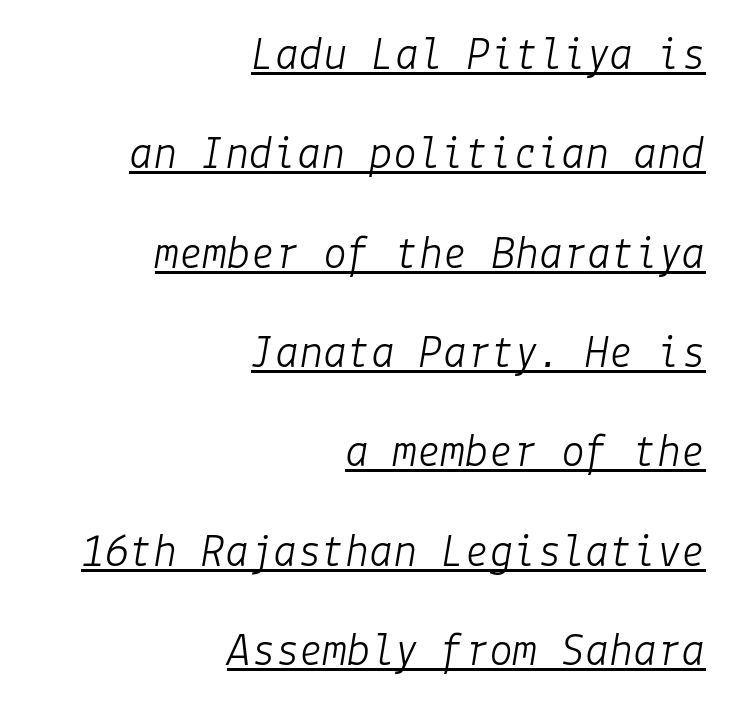
The characters are drawn with everyday or finer stroke widths. Each new line begins a long way beneath the previous one. The text block is weighted toward the right margin, trailing off unevenly leftward. What decoration does the sample have? An underline. Each word holds together tightly as a unit, with standard inter-letter gaps.
